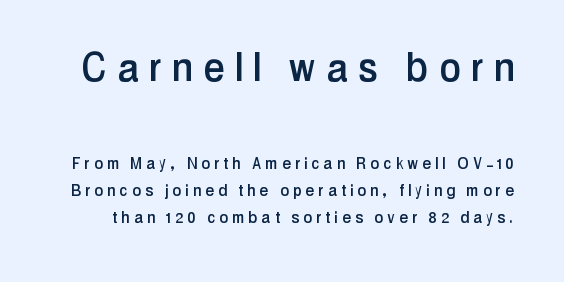
{"serif": "no", "italic": "no", "width": "condensed", "stroke_contrast": "low", "x_height": "medium", "monospaced": "no", "underline": "no", "line_spacing": "normal", "line_spacing_ratio": 1.43, "letter_spacing": "wide", "letter_spacing_em": 0.25, "larger_block": "first", "size_ratio": 2.47, "glyph_px": 47}
